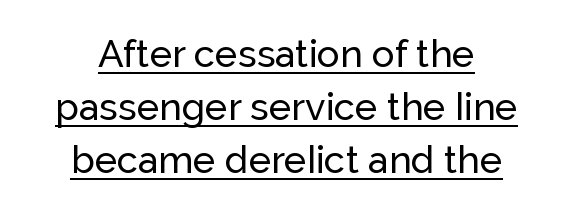
A baseline rule has been typeset under these characters. Serif or sans? Sans — the stroke terminals are bare. Both edges are ragged and mirror each other, which tells us the setting is centered. Varying glyph widths throughout — classic text-font behaviour. Summary of vertical rhythm: regular, with standard interline spacing.
